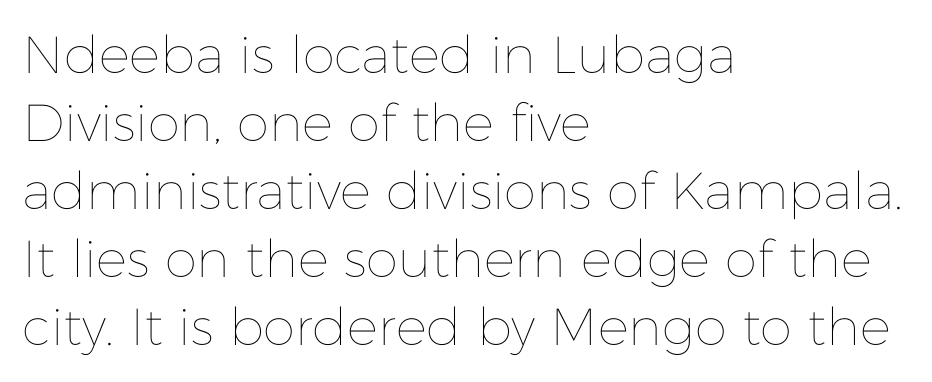
In terms of leading, this rendering sits right in the middle. Short and long lines alike share a common starting point at left. Style check: upright. Caption: face not bold, strokes unweighted. Clear beneath every line of the passage. Is this a fixed-width face? No — the glyphs have proportional, varying widths.
